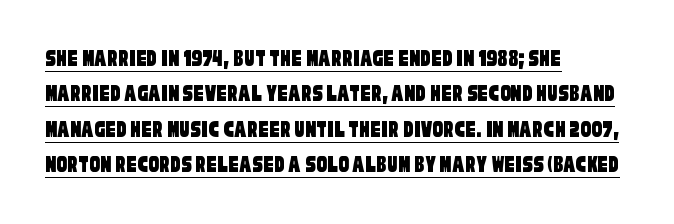
{"underline": "yes", "align": "left", "line_spacing": "normal", "line_spacing_ratio": 1.36, "letter_spacing": "normal", "letter_spacing_em": 0.0, "glyph_px": 26}
